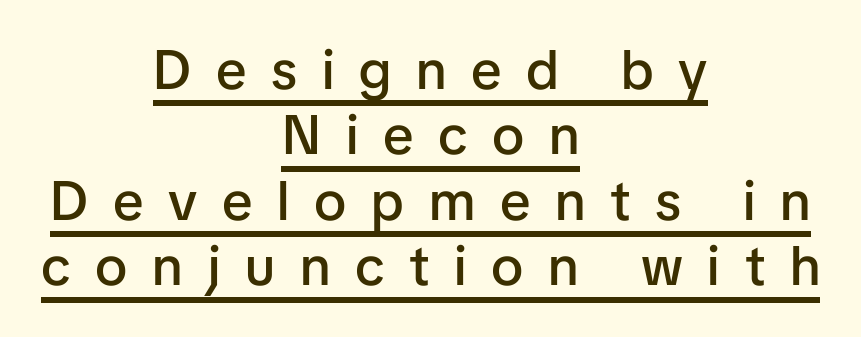
The image shows 55 px semibold sans-serif type, upright; set centered, line spacing 1.19x, unusually wide letter spacing (+0.45 em), underlined; low stroke contrast and a medium x-height.
